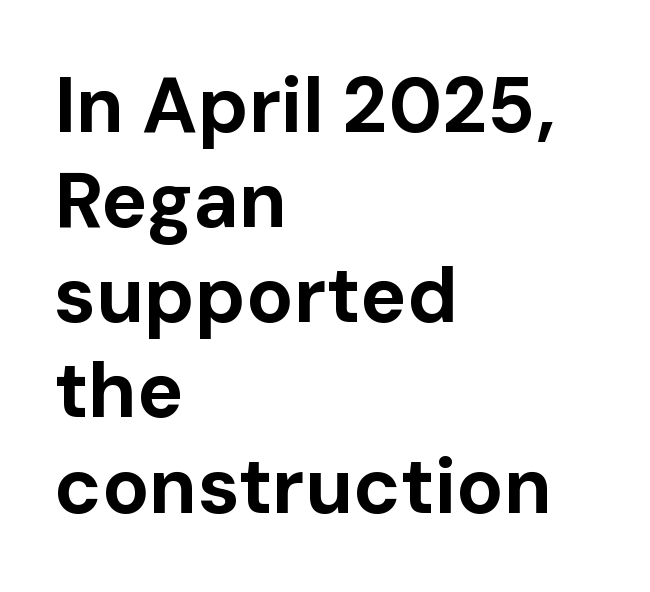
Think of a printed novel: that variable character pitch is what you see here. Visually the block forms a straight wall on the left and a jagged coastline on the right. Nobody touched the tracking dial on this one. Strokes here are thick enough to call this a true bold. No feet cap the strokes, marking this as sans-serif type. Underline: absent.
